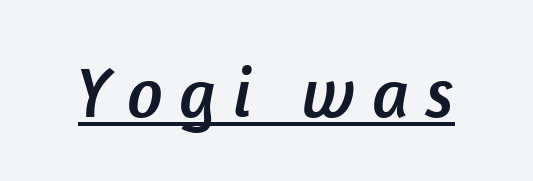
Q: Is the typeface a serif or a sans-serif typeface? A: Sans-serif.
Q: Is the text underlined? A: Yes.
Q: Is the spacing between letters normal or unusually wide? A: Unusually wide.
Q: Width (condensed, normal, or wide)? A: Normal.
Q: Stroke contrast? A: Low.
Q: x-height? A: Medium.
Q: Monospaced? A: No.
